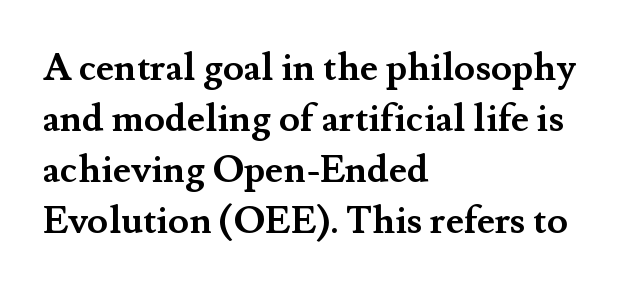
The image shows 38 px semibold serif type, upright; set left-aligned, normal line spacing (1.34x), normal letter spacing, not underlined; medium stroke contrast and a small x-height.
